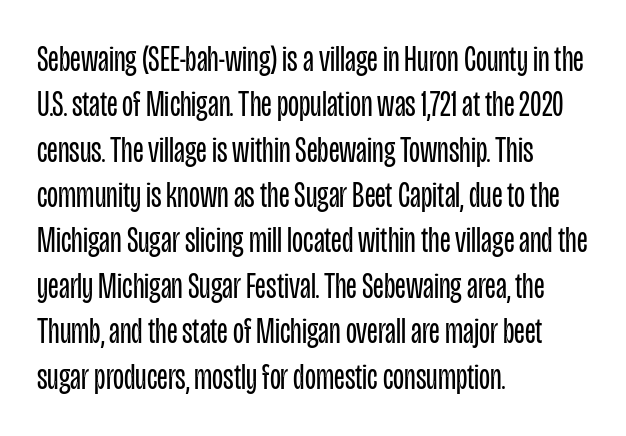
{"serif": "no", "italic": "no", "bold": "no", "weight": "regular", "width": "condensed", "stroke_contrast": "low", "x_height": "large", "monospaced": "no", "underline": "no", "align": "left", "line_spacing": "normal", "line_spacing_ratio": 1.26, "letter_spacing": "normal", "letter_spacing_em": 0.0, "glyph_px": 36}
